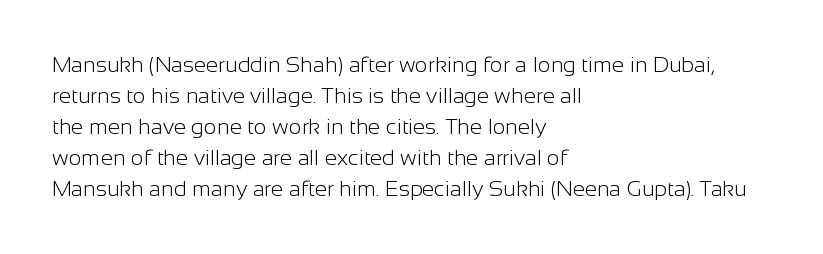
{"italic": "no", "bold": "no", "underline": "no", "align": "left", "line_spacing": "normal", "line_spacing_ratio": 1.41, "letter_spacing": "normal", "letter_spacing_em": 0.0, "glyph_px": 22}
